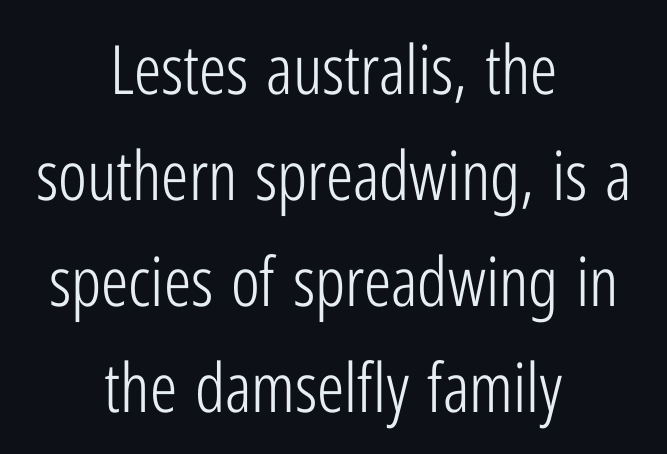
Q: Is the text bold? A: No.
Q: Is the text italic (slanted)? A: No, it is upright.
Q: Is the typeface a serif or a sans-serif typeface? A: Sans-serif.
Q: Is the text underlined? A: No.
Q: How is the paragraph aligned? A: Centered.
Q: Is the spacing between letters normal or unusually wide? A: Normal.
Q: Is the spacing between lines tight, normal or loose? A: Normal.
Q: Width (condensed, normal, or wide)? A: Condensed.
Q: Stroke contrast? A: Low.
Q: x-height? A: Medium.
Q: Monospaced? A: No.
